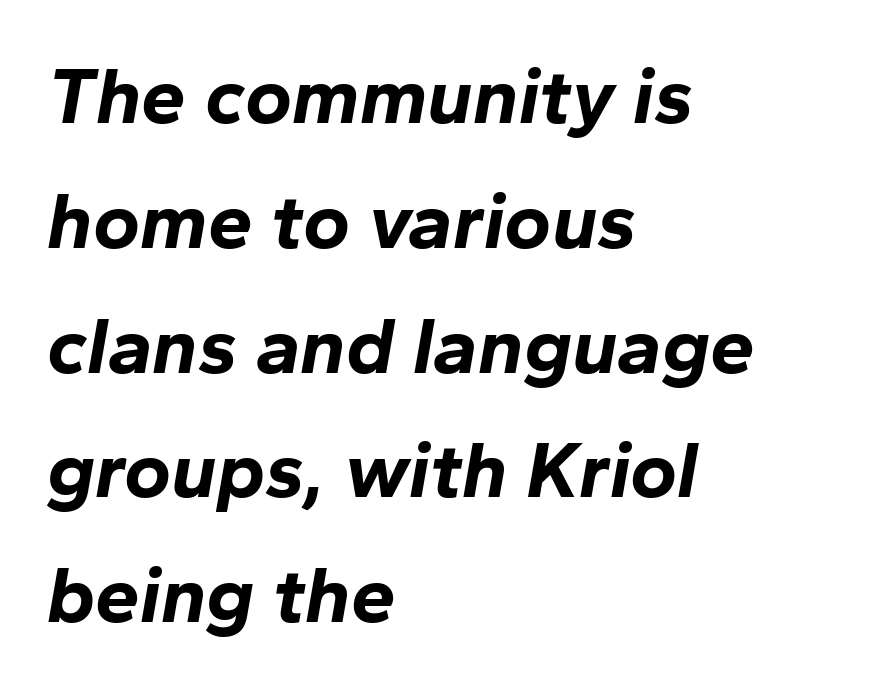
{"italic": "yes", "lean": "right", "slant_degrees": 10, "bold": "yes", "weight": "bold", "width": "normal", "stroke_contrast": "low", "x_height": "medium", "monospaced": "no", "underline": "no", "align": "left", "line_spacing": "normal", "line_spacing_ratio": 1.56, "letter_spacing": "normal", "letter_spacing_em": 0.0, "glyph_px": 80}
